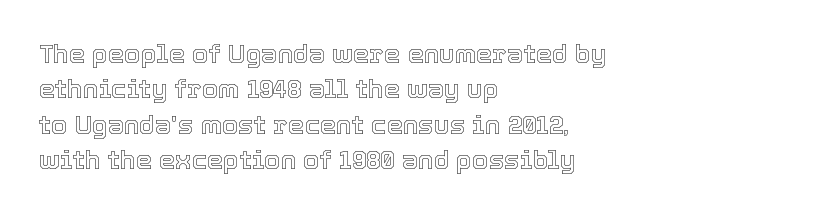
The image shows 26 px text type, upright; set left-aligned, normal line spacing (1.36x), normal letter spacing, not underlined.
